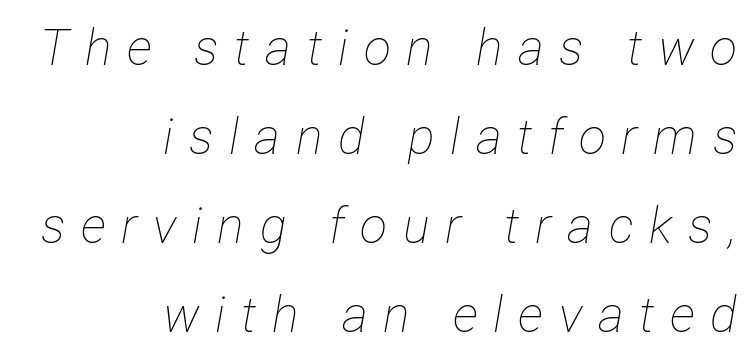
Q: Is the text bold? A: No.
Q: Is the text italic (slanted)? A: Yes, it leans right by about 12 degrees.
Q: Is the text underlined? A: No.
Q: How is the paragraph aligned? A: Right-aligned.
Q: Is the spacing between letters normal or unusually wide? A: Unusually wide.
Q: Width (condensed, normal, or wide)? A: Condensed.
Q: Stroke contrast? A: Low.
Q: x-height? A: Medium.
Q: Monospaced? A: No.
